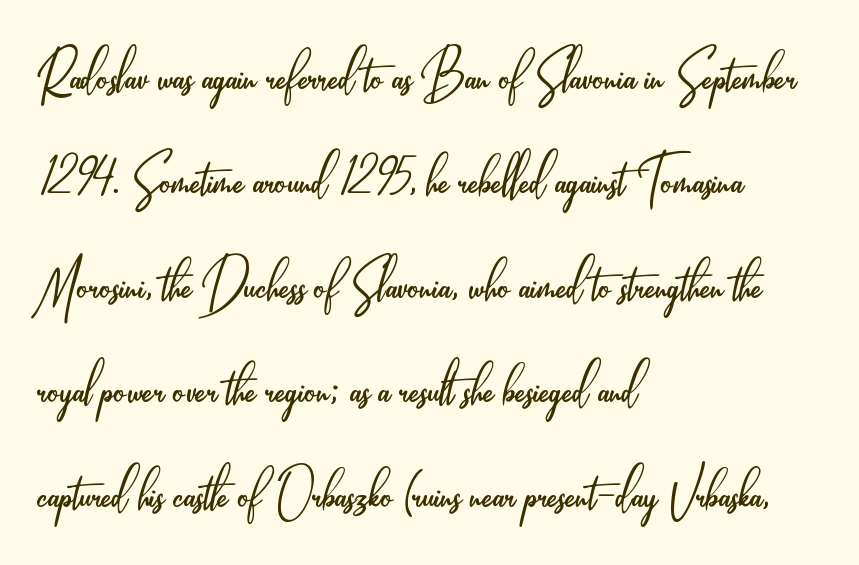
Q: Is the text bold? A: No.
Q: Is the text italic (slanted)? A: Yes.
Q: Is the typeface a serif or a sans-serif typeface? A: Sans-serif.
Q: Is the text underlined? A: No.
Q: How is the paragraph aligned? A: Left-aligned.
Q: Is the spacing between letters normal or unusually wide? A: Normal.
Q: Is the spacing between lines tight, normal or loose? A: Normal.
Q: Width (condensed, normal, or wide)? A: Condensed.
Q: Stroke contrast? A: Low.
Q: x-height? A: Small.
Q: Monospaced? A: No.
